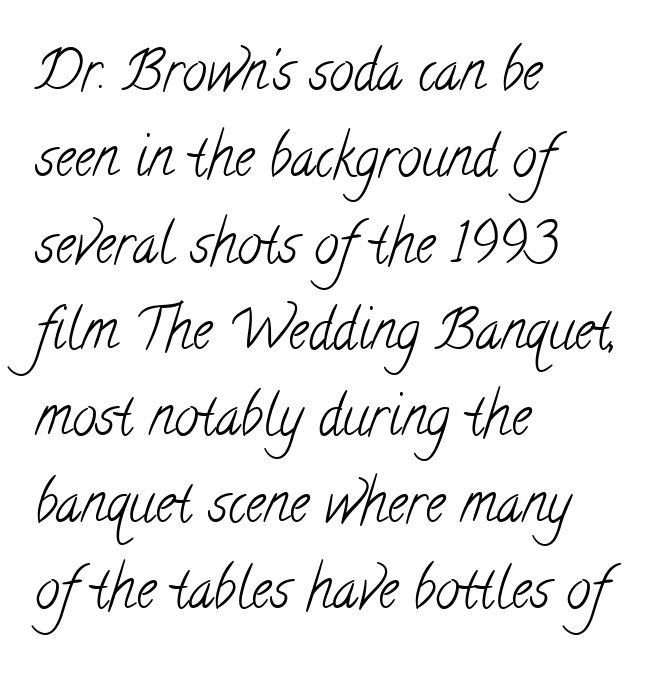
{"serif": "yes", "bold": "no", "weight": "light", "width": "condensed", "stroke_contrast": "low", "x_height": "small", "monospaced": "no", "underline": "no", "align": "left", "line_spacing": "normal", "line_spacing_ratio": 1.57, "letter_spacing": "normal", "letter_spacing_em": 0.0, "glyph_px": 55}
